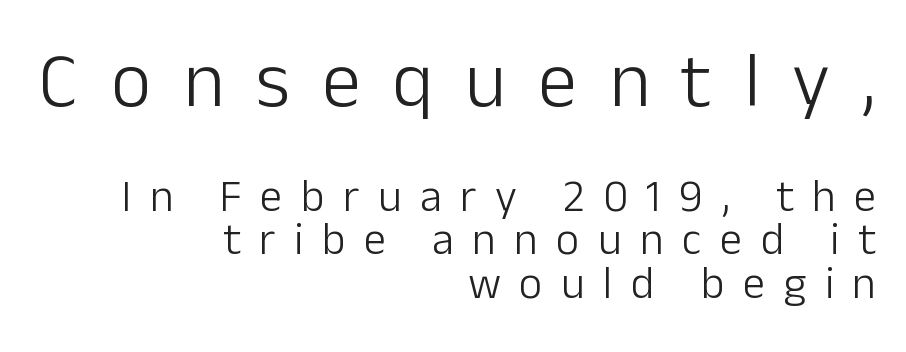
{"serif": "no", "italic": "no", "bold": "no", "weight": "light", "width": "normal", "stroke_contrast": "low", "x_height": "medium", "monospaced": "no", "underline": "no", "align": "right", "line_spacing": "tight", "line_spacing_ratio": 0.96, "letter_spacing": "wide", "letter_spacing_em": 0.41, "larger_block": "first", "size_ratio": 1.73, "glyph_px": 78}
